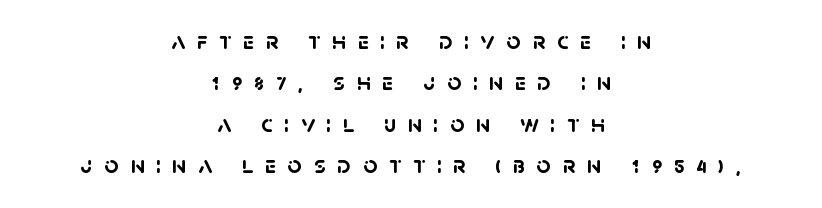
Beneath every word, the page is bare. Is the letter spacing exaggerated? Yes — the characters are pushed far apart. The characters look thick and weighty, a clear bold. Vertical spacing — default. This rendering uses center alignment, leaving both contours irregular but symmetric.
